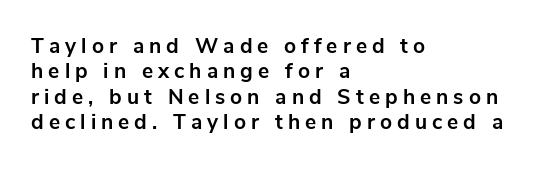
The image shows 21 px bold type, upright; set left-aligned, line spacing 1.21x, unusually wide letter spacing (+0.24 em), not underlined.
